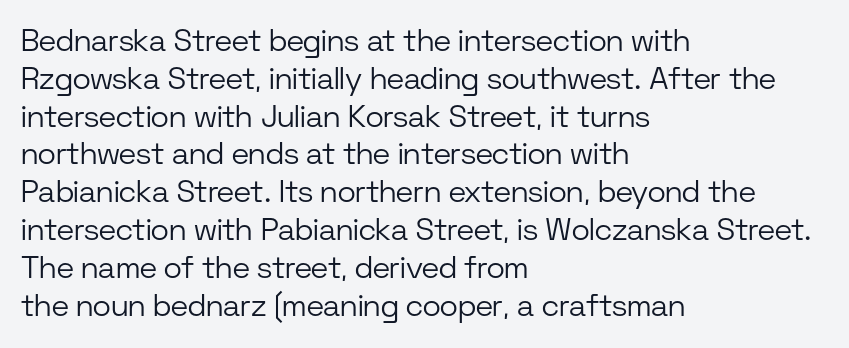
{"serif": "no", "italic": "no", "bold": "no", "weight": "light", "width": "normal", "stroke_contrast": "low", "x_height": "medium", "monospaced": "no", "underline": "no", "align": "left", "line_spacing_ratio": 1.22, "letter_spacing": "normal", "letter_spacing_em": 0.0, "glyph_px": 31}
